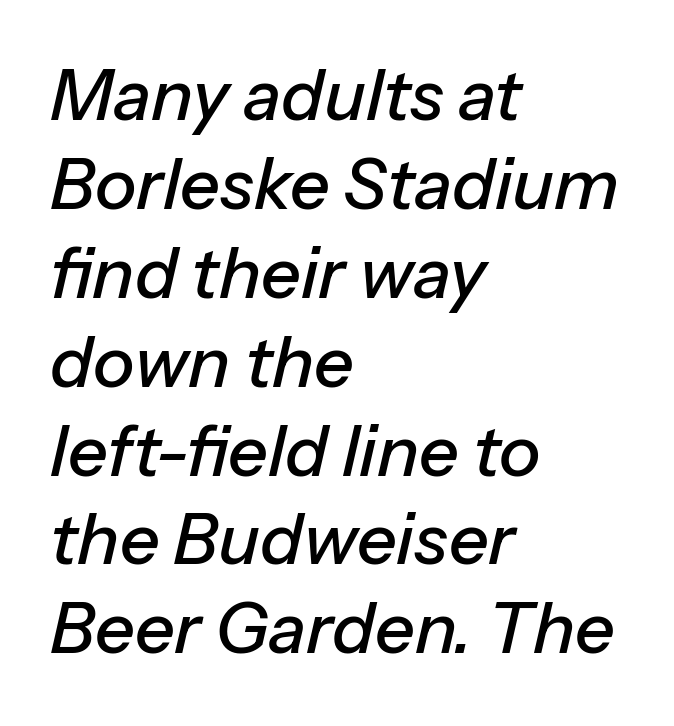
Q: Is the text italic (slanted)? A: Yes, it leans right by about 13 degrees.
Q: Is the text underlined? A: No.
Q: How is the paragraph aligned? A: Left-aligned.
Q: Is the spacing between letters normal or unusually wide? A: Normal.
Q: Is the spacing between lines tight, normal or loose? A: Normal.
Q: Width (condensed, normal, or wide)? A: Normal.
Q: Stroke contrast? A: Low.
Q: x-height? A: Medium.
Q: Monospaced? A: No.
